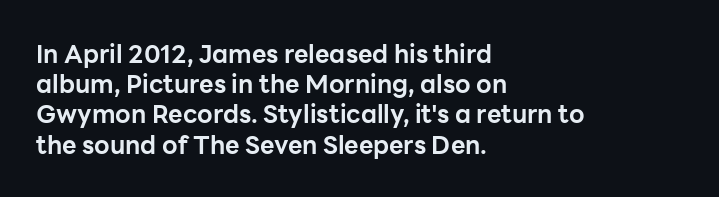
The image shows 25 px bold type, upright; set left-aligned, line spacing 1.21x, normal letter spacing, not underlined.
